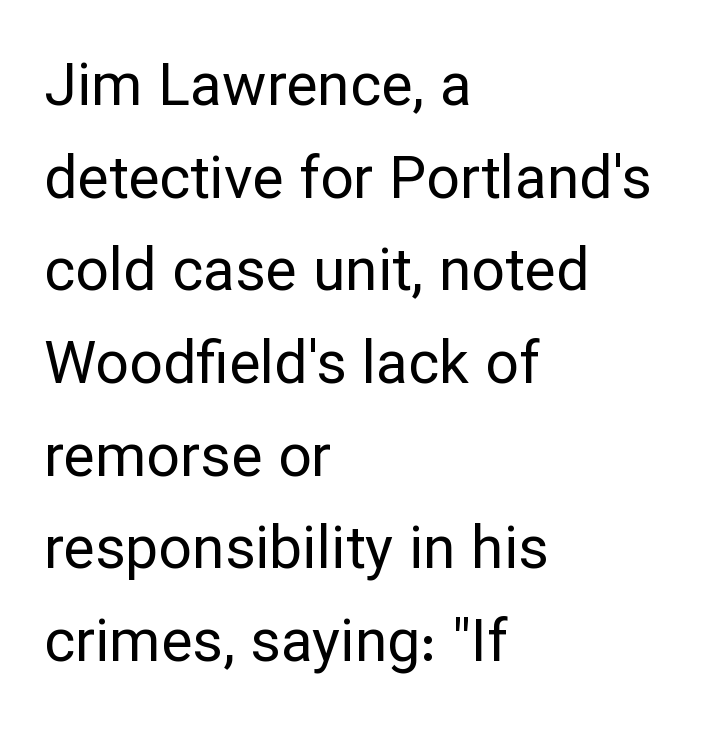
Rule under the text: the space is simply empty. The letterforms sit shoulder to shoulder at normal distance. Do the characters align in a grid? No, the font is proportional. Unlike a traditional serif, this face leaves its strokes unadorned.
